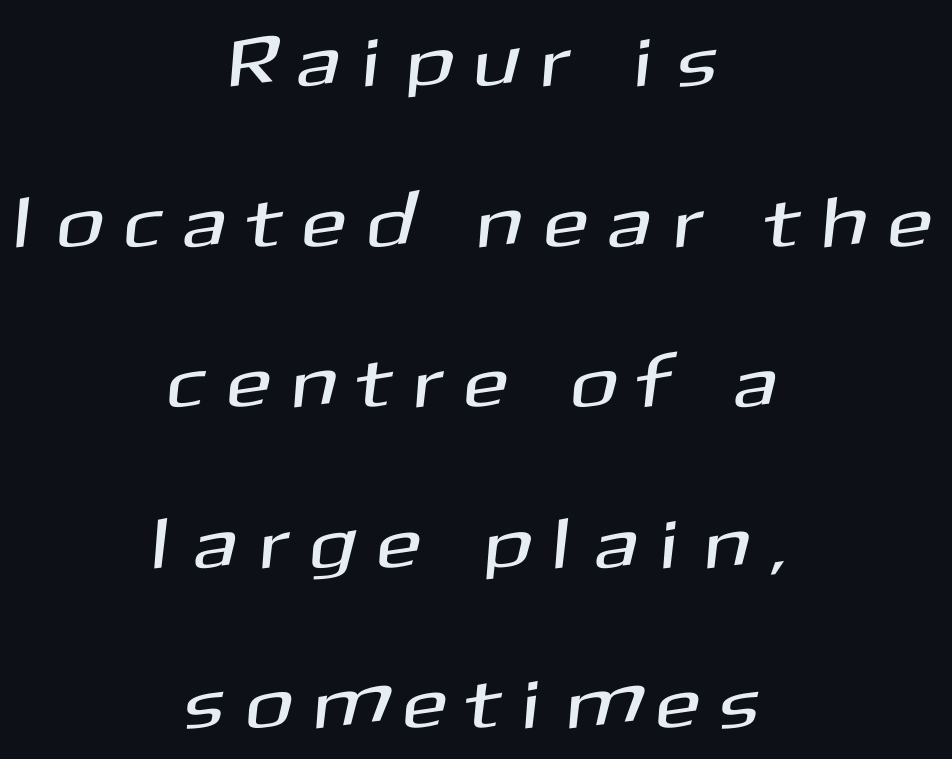
The image shows 72 px sans-serif type; set centered, loose line spacing (2.23x), unusually wide letter spacing (+0.36 em), not underlined; medium stroke contrast and a medium x-height.
